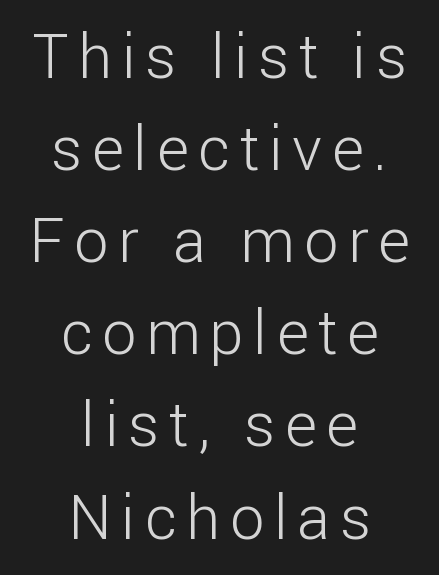
{"serif": "no", "italic": "no", "bold": "no", "weight": "light", "width": "normal", "stroke_contrast": "low", "x_height": "medium", "monospaced": "no", "underline": "no", "align": "center", "line_spacing": "normal", "line_spacing_ratio": 1.51, "glyph_px": 61}
